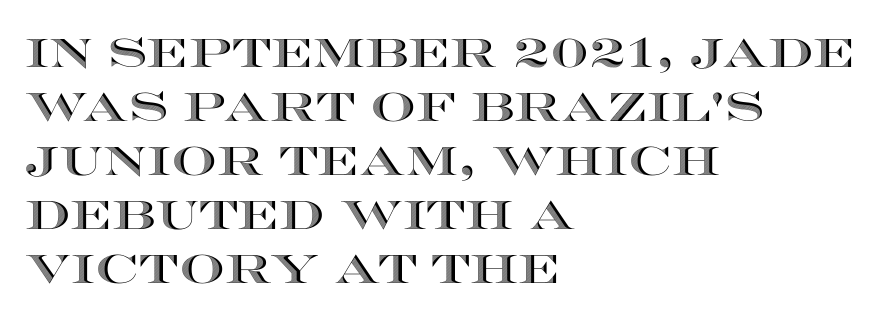
Q: Is the text italic (slanted)? A: No, it is upright.
Q: Is the text underlined? A: No.
Q: How is the paragraph aligned? A: Left-aligned.
Q: Is the spacing between letters normal or unusually wide? A: Normal.
Q: Is the spacing between lines tight, normal or loose? A: Normal.
Q: Width (condensed, normal, or wide)? A: Wide.
Q: x-height? A: Large.
Q: Monospaced? A: No.
